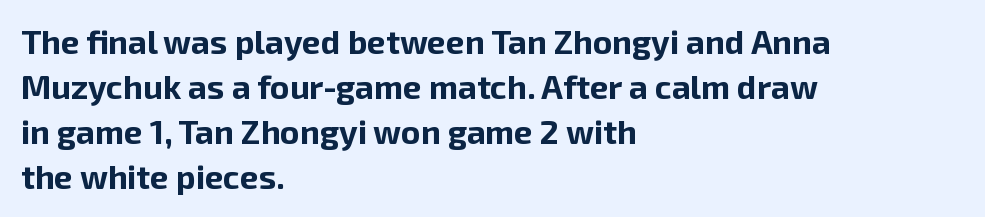
The image shows 33 px bold sans-serif type, upright; set left-aligned, normal line spacing (1.36x), normal letter spacing, not underlined; low stroke contrast and a medium x-height.
